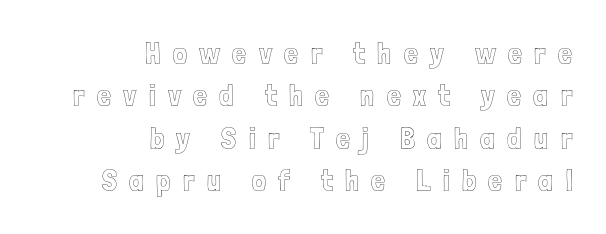
The image shows 31 px condensed type, upright; set right-aligned, normal line spacing (1.37x), unusually wide letter spacing (+0.4 em), not underlined; a medium x-height.
